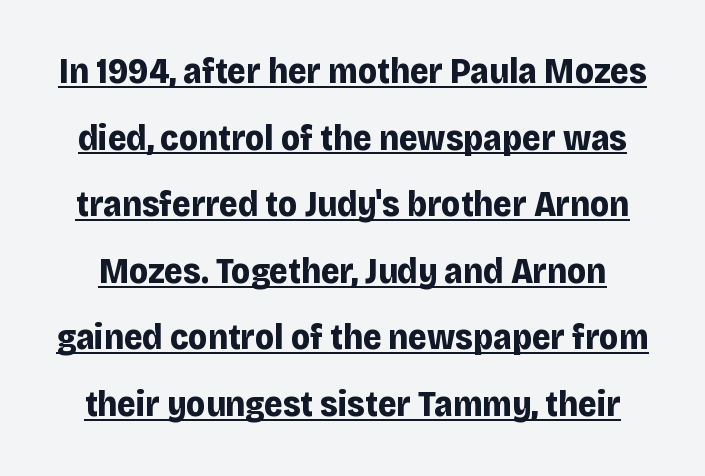
I'd describe the lettering as bold — thick and assertive. Character widths vary here, with narrow letters taking less room than wide ones. Classification — sans serif. Underlined type. The axis of the letterforms is exactly vertical.
